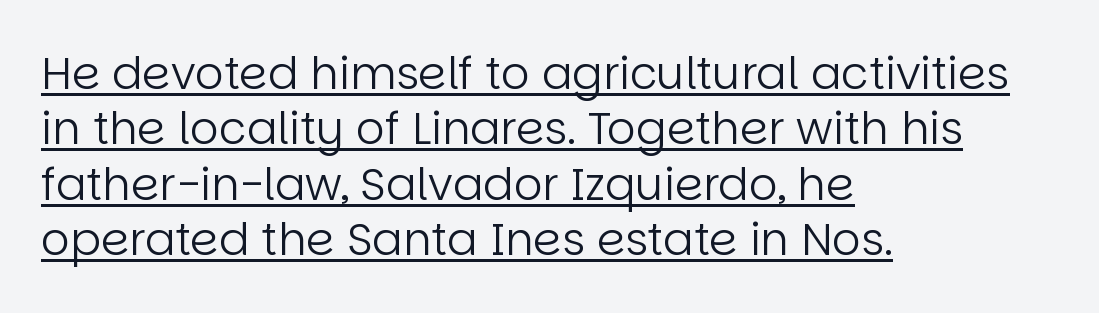
Nope, no serifs anywhere on these letters. Underlined type. The passage shown has conventional tracking throughout. The cut favours lightness, reaching ordinary text weight at its darkest.
